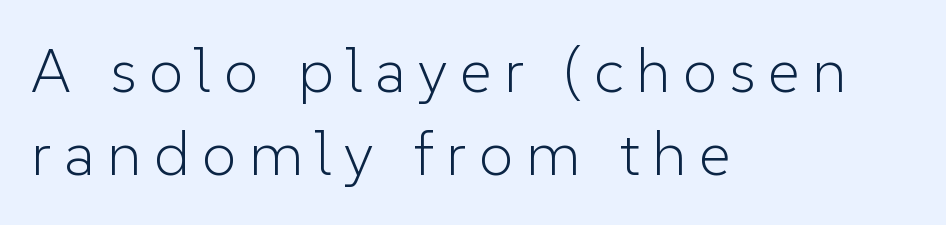
Q: Is the text bold? A: No.
Q: Is the text italic (slanted)? A: No, it is upright.
Q: Is the typeface a serif or a sans-serif typeface? A: Sans-serif.
Q: Is the text underlined? A: No.
Q: How is the paragraph aligned? A: Left-aligned.
Q: Is the spacing between letters normal or unusually wide? A: Unusually wide.
Q: Is the spacing between lines tight, normal or loose? A: Normal.
Q: Width (condensed, normal, or wide)? A: Normal.
Q: Stroke contrast? A: Low.
Q: x-height? A: Medium.
Q: Monospaced? A: No.
